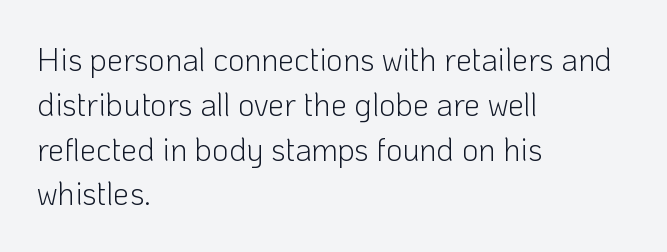
{"serif": "no", "italic": "no", "bold": "no", "weight": "light", "width": "normal", "stroke_contrast": "low", "x_height": "medium", "monospaced": "no", "underline": "no", "align": "left", "line_spacing": "normal", "line_spacing_ratio": 1.4, "letter_spacing": "normal", "letter_spacing_em": 0.0, "glyph_px": 32}
